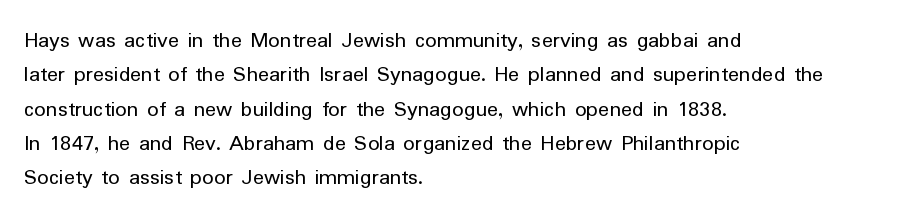
The vertical gap from one line to the next is medium. These lines were composed using upright roman letters. Horizontal alignment here is leftward, the default for most running prose. The gaps between neighbouring characters are ordinary and unremarkable. Weight: regular or lighter.
